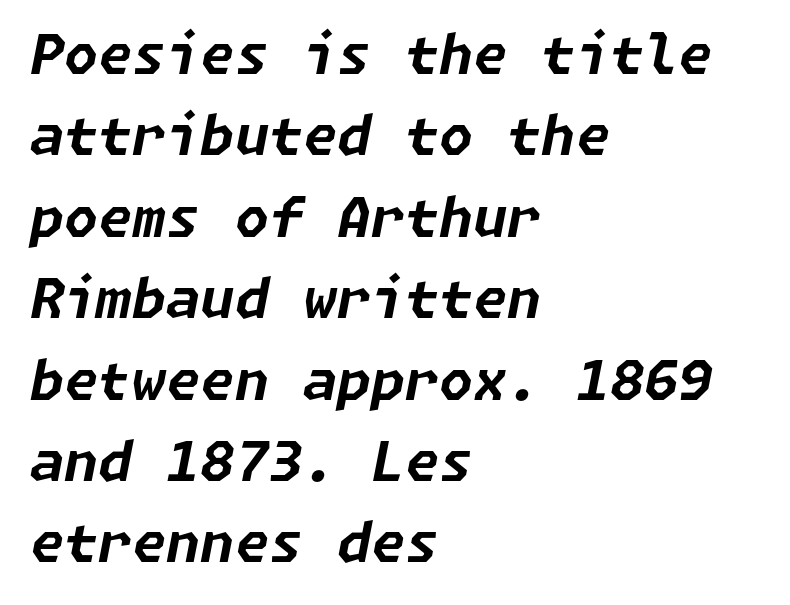
The image shows 55 px bold type, italic (leaning right); set left-aligned, normal line spacing (1.48x), normal letter spacing, not underlined; low stroke contrast and a medium x-height.
